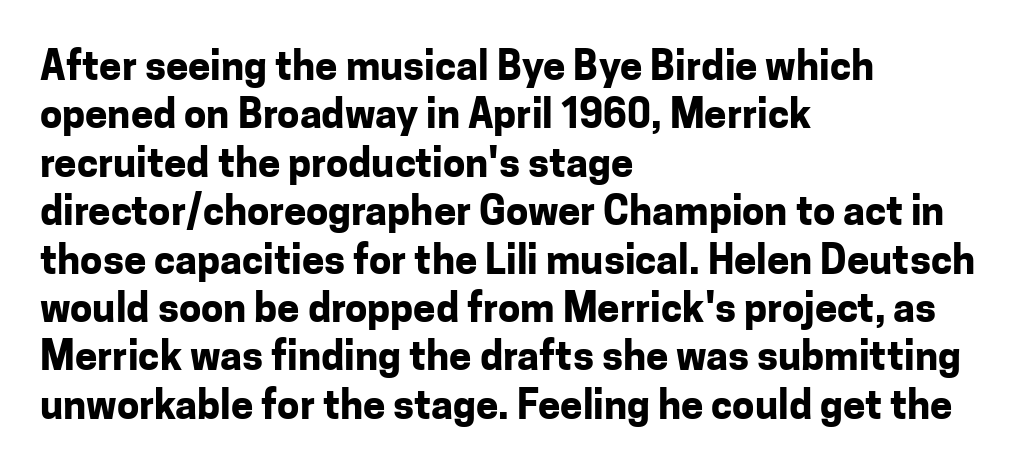
Q: Is the text bold? A: Yes.
Q: Is the text italic (slanted)? A: No, it is upright.
Q: Is the typeface a serif or a sans-serif typeface? A: Sans-serif.
Q: Is the text underlined? A: No.
Q: How is the paragraph aligned? A: Left-aligned.
Q: Is the spacing between letters normal or unusually wide? A: Normal.
Q: Width (condensed, normal, or wide)? A: Normal.
Q: Stroke contrast? A: Low.
Q: x-height? A: Medium.
Q: Monospaced? A: No.
